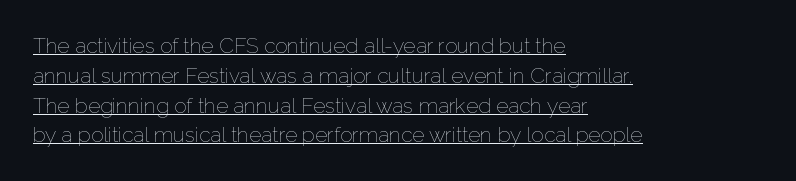
Q: Is the text bold? A: No.
Q: Is the text italic (slanted)? A: No, it is upright.
Q: Is the text underlined? A: Yes.
Q: How is the paragraph aligned? A: Left-aligned.
Q: Is the spacing between letters normal or unusually wide? A: Normal.
Q: Is the spacing between lines tight, normal or loose? A: Normal.
